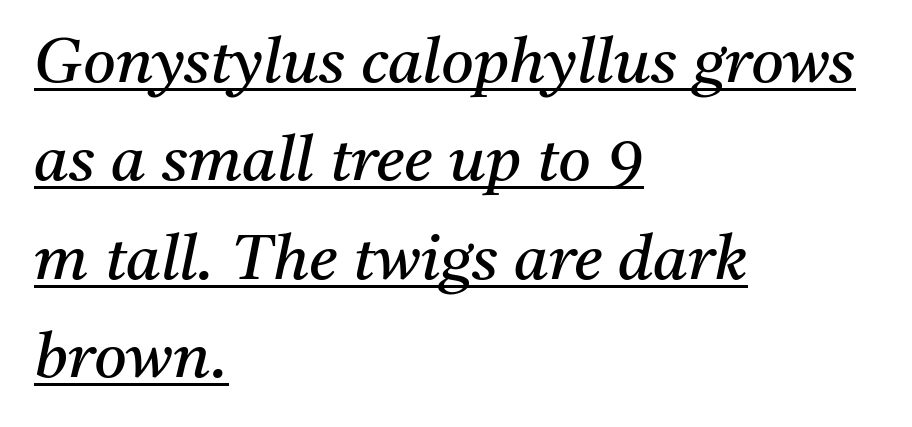
Q: Is the text bold? A: No.
Q: Is the text italic (slanted)? A: Yes, it leans right by about 11 degrees.
Q: Is the typeface a serif or a sans-serif typeface? A: Serif.
Q: Is the text underlined? A: Yes.
Q: How is the paragraph aligned? A: Left-aligned.
Q: Is the spacing between letters normal or unusually wide? A: Normal.
Q: Is the spacing between lines tight, normal or loose? A: Normal.
Q: Width (condensed, normal, or wide)? A: Normal.
Q: Stroke contrast? A: Medium.
Q: x-height? A: Medium.
Q: Monospaced? A: No.
